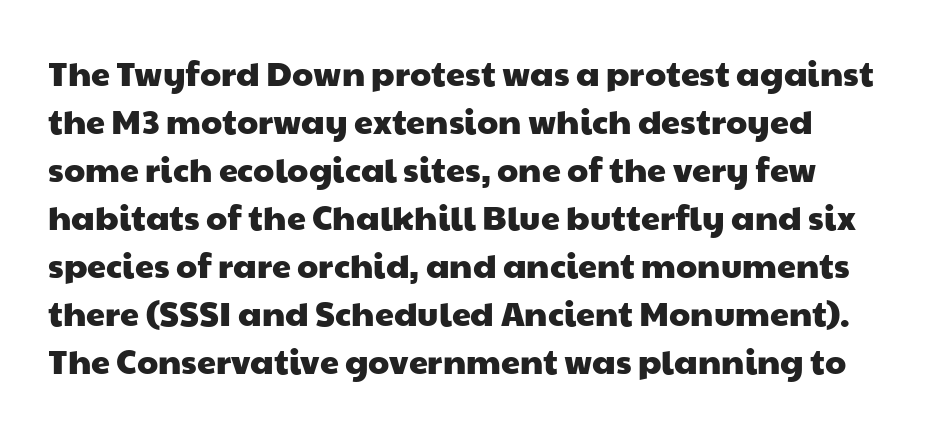
{"serif": "no", "width": "wide", "stroke_contrast": "low", "x_height": "medium", "monospaced": "no", "underline": "no", "line_spacing": "normal", "line_spacing_ratio": 1.41, "letter_spacing": "normal", "letter_spacing_em": 0.0, "glyph_px": 34}
